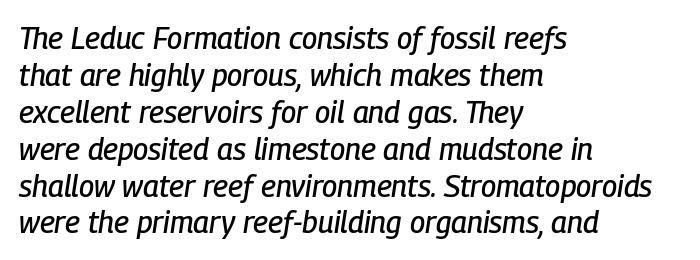
Q: Is the text italic (slanted)? A: Yes, it leans right by about 9 degrees.
Q: Is the text underlined? A: No.
Q: How is the paragraph aligned? A: Left-aligned.
Q: Is the spacing between letters normal or unusually wide? A: Normal.
Q: Width (condensed, normal, or wide)? A: Condensed.
Q: Stroke contrast? A: Low.
Q: x-height? A: Medium.
Q: Monospaced? A: No.
